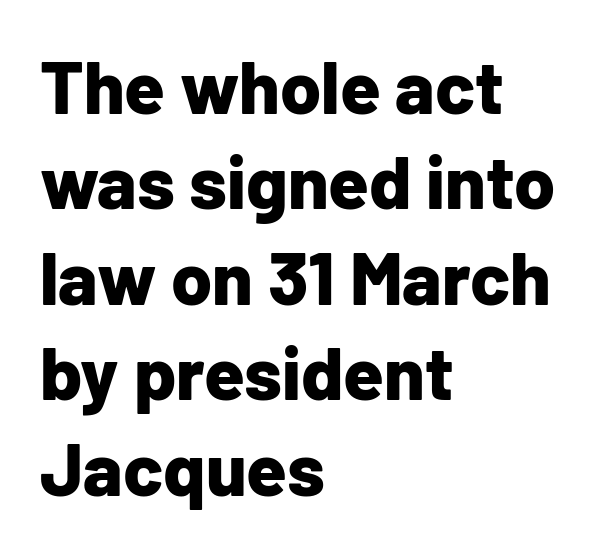
{"serif": "no", "italic": "no", "bold": "yes", "weight": "bold", "width": "normal", "stroke_contrast": "low", "x_height": "medium", "monospaced": "no", "underline": "no", "align": "left", "line_spacing": "normal", "line_spacing_ratio": 1.29, "letter_spacing": "normal", "letter_spacing_em": 0.0, "glyph_px": 74}
